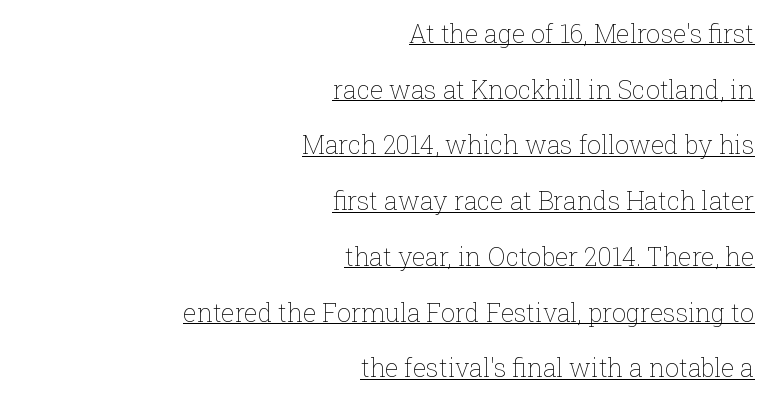
{"italic": "no", "bold": "no", "underline": "yes", "align": "right", "line_spacing": "loose", "line_spacing_ratio": 2.23, "letter_spacing": "normal", "letter_spacing_em": 0.0, "glyph_px": 25}
